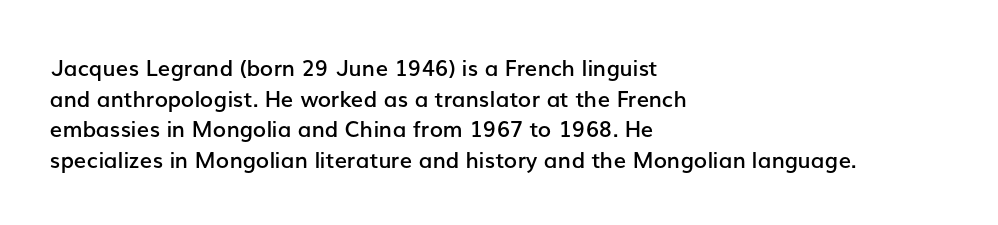
Q: Is the text bold? A: Semi-bold.
Q: Is the text italic (slanted)? A: No, it is upright.
Q: Is the text underlined? A: No.
Q: How is the paragraph aligned? A: Left-aligned.
Q: Is the spacing between letters normal or unusually wide? A: Normal.
Q: Is the spacing between lines tight, normal or loose? A: Normal.
